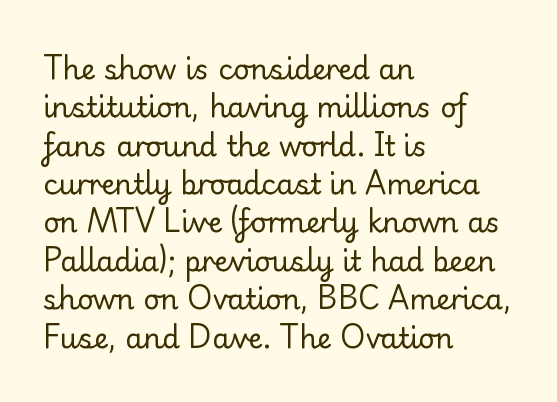
The image shows 28 px regular-weight serif type, upright; set left-aligned, normal line spacing (1.37x), normal letter spacing, not underlined; low stroke contrast and a small x-height.
